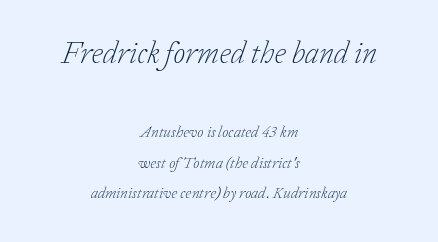
The gaps between neighbouring characters are ordinary and unremarkable. Visually, the top section dominates because its glyphs are scaled up. Heft: none added — not bold. The rendering uses natural spacing where letterforms have individual widths. Horizontal bands of white between lines are thick stripes.
